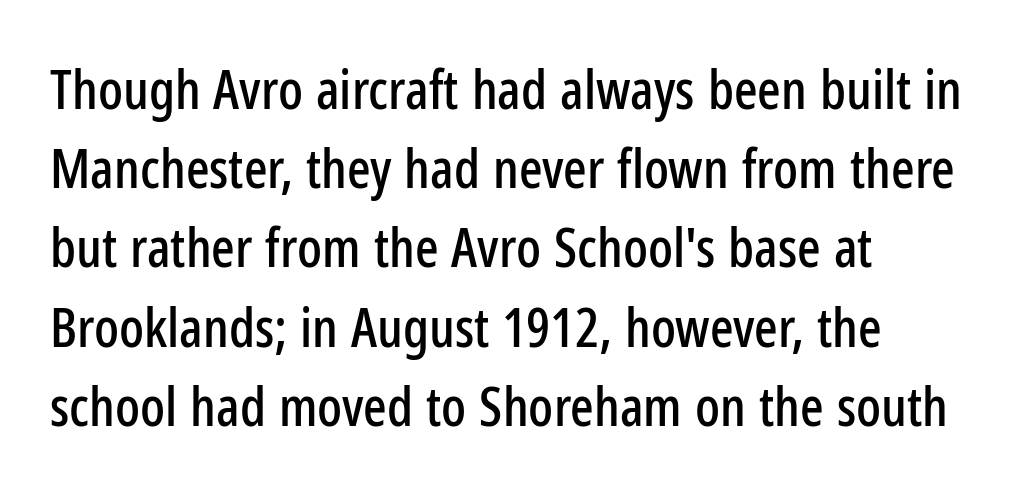
Q: Is the text italic (slanted)? A: No, it is upright.
Q: Is the typeface a serif or a sans-serif typeface? A: Sans-serif.
Q: Is the text underlined? A: No.
Q: How is the paragraph aligned? A: Left-aligned.
Q: Is the spacing between letters normal or unusually wide? A: Normal.
Q: Is the spacing between lines tight, normal or loose? A: Normal.
Q: Width (condensed, normal, or wide)? A: Condensed.
Q: Stroke contrast? A: Low.
Q: x-height? A: Medium.
Q: Monospaced? A: No.
